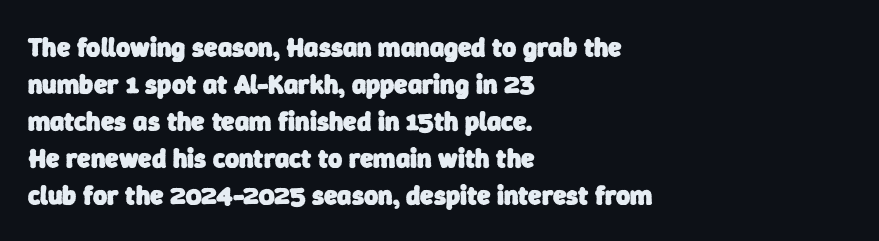
Q: Is the text bold? A: Yes.
Q: Is the text underlined? A: No.
Q: How is the paragraph aligned? A: Left-aligned.
Q: Is the spacing between letters normal or unusually wide? A: Normal.
Q: Is the spacing between lines tight, normal or loose? A: Normal.
